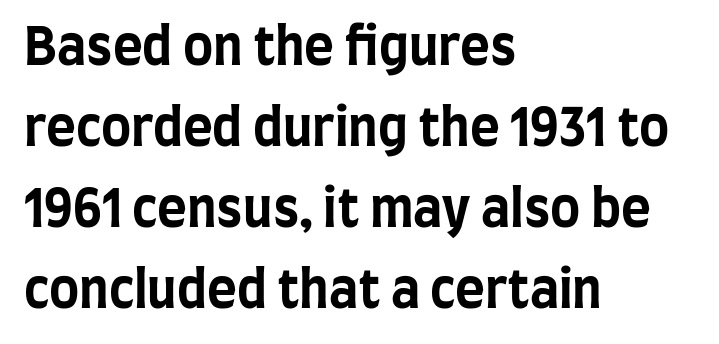
{"serif": "no", "italic": "no", "bold": "yes", "weight": "bold", "width": "condensed", "stroke_contrast": "low", "x_height": "large", "monospaced": "no", "underline": "no", "align": "left", "line_spacing": "normal", "line_spacing_ratio": 1.59, "letter_spacing": "normal", "letter_spacing_em": 0.0, "glyph_px": 51}
